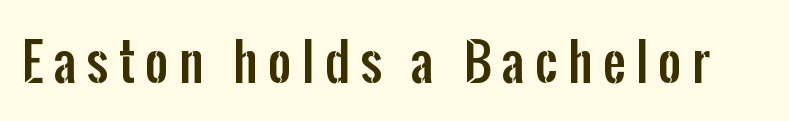
{"serif": "no", "italic": "no", "width": "condensed", "stroke_contrast": "low", "x_height": "medium", "monospaced": "no", "underline": "no", "letter_spacing": "wide", "letter_spacing_em": 0.2, "glyph_px": 51}
